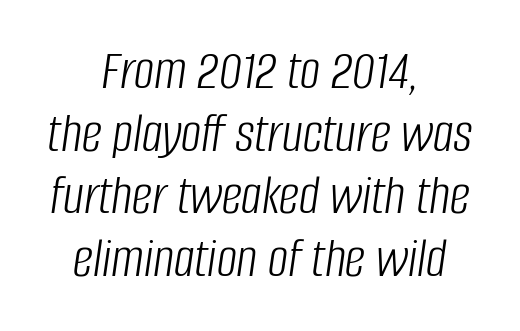
This rendering uses center alignment, leaving both contours irregular but symmetric. A typesetter would call this leading minimal, almost set solid. The face looks like a standard text weight, possibly lighter. Characters are canted at an angle relative to the baseline's perpendicular. Each letter keeps its own natural width here, so spacing adapts to shape.
